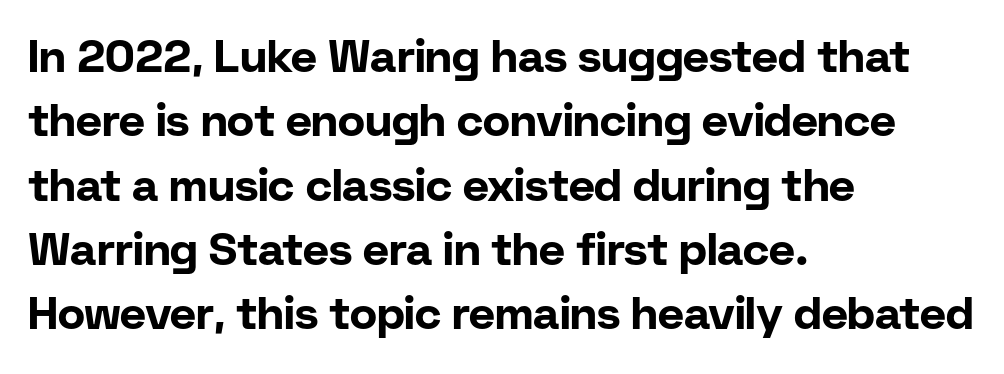
{"serif": "no", "italic": "no", "bold": "yes", "weight": "bold", "width": "normal", "stroke_contrast": "low", "x_height": "medium", "monospaced": "no", "underline": "no", "align": "left", "line_spacing": "normal", "line_spacing_ratio": 1.43, "letter_spacing": "normal", "letter_spacing_em": 0.0, "glyph_px": 45}
